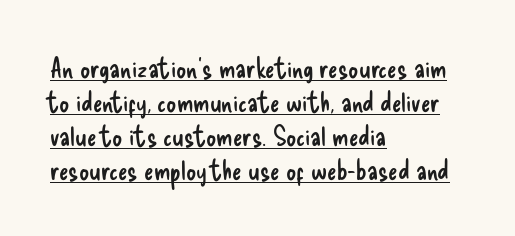
Q: Is the text bold? A: No.
Q: Is the text italic (slanted)? A: No, it is upright.
Q: Is the typeface a serif or a sans-serif typeface? A: Sans-serif.
Q: Is the text underlined? A: Yes.
Q: How is the paragraph aligned? A: Left-aligned.
Q: Is the spacing between letters normal or unusually wide? A: Normal.
Q: Width (condensed, normal, or wide)? A: Condensed.
Q: Stroke contrast? A: Low.
Q: x-height? A: Small.
Q: Monospaced? A: No.
